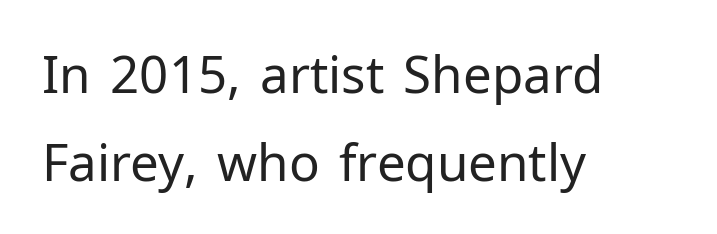
Type without underlining. The passage shown is typed in a proportional face where columns would drift. Weight class: somewhere from thin through regular. Typeset ragged right — the left edge is the straight one. Note: no serifs on the glyphs. Designer's note — italics off, roman on.
